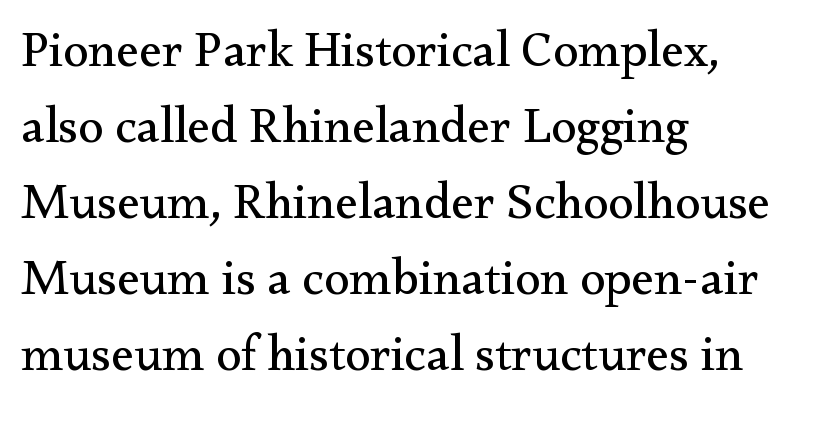
Q: Is the text bold? A: No.
Q: Is the text italic (slanted)? A: No, it is upright.
Q: Is the typeface a serif or a sans-serif typeface? A: Serif.
Q: Is the text underlined? A: No.
Q: How is the paragraph aligned? A: Left-aligned.
Q: Is the spacing between letters normal or unusually wide? A: Normal.
Q: Is the spacing between lines tight, normal or loose? A: Normal.
Q: Width (condensed, normal, or wide)? A: Normal.
Q: Stroke contrast? A: Medium.
Q: x-height? A: Small.
Q: Monospaced? A: No.
